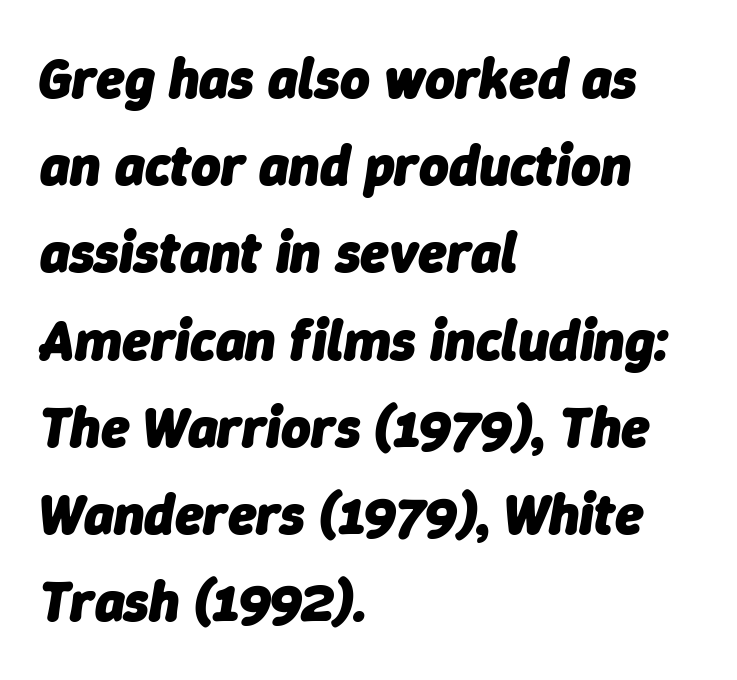
Notice how descenders clear the ascenders below comfortably — that's standard leading. A student would call this left alignment; a typographer would say flush left, rag right. In terms of weight, the rendering is a true, heavy bold. These lines keep a tight, regular rhythm from letter to letter. Do the characters align in a grid? No, the font is proportional.
